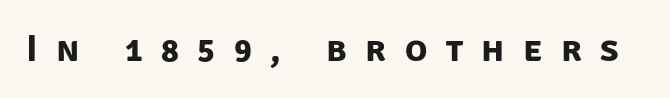
{"serif": "no", "bold": "yes", "weight": "bold", "width": "normal", "stroke_contrast": "low", "x_height": "large", "monospaced": "no", "underline": "no", "letter_spacing": "wide", "letter_spacing_em": 0.5, "glyph_px": 37}
